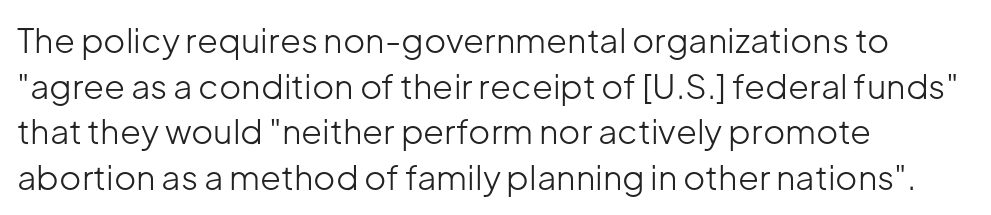
The image shows 34 px light sans-serif type, upright; set left-aligned, normal line spacing (1.34x), normal letter spacing, not underlined; low stroke contrast and a medium x-height.
